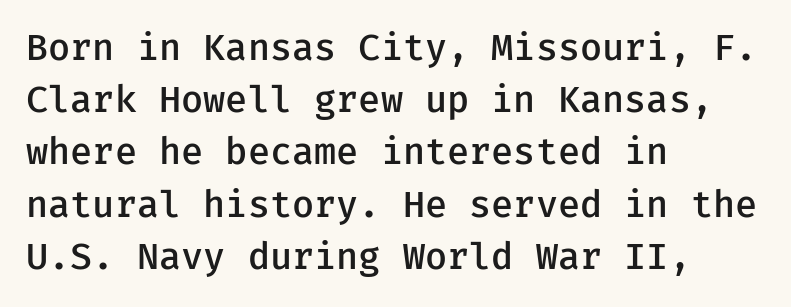
Q: Is the text bold? A: Semi-bold.
Q: Is the text italic (slanted)? A: No, it is upright.
Q: Is the typeface a serif or a sans-serif typeface? A: Sans-serif.
Q: Is the text underlined? A: No.
Q: How is the paragraph aligned? A: Left-aligned.
Q: Is the spacing between letters normal or unusually wide? A: Normal.
Q: Is the spacing between lines tight, normal or loose? A: Normal.
Q: Width (condensed, normal, or wide)? A: Normal.
Q: Stroke contrast? A: Low.
Q: x-height? A: Medium.
Q: Monospaced? A: Yes.
